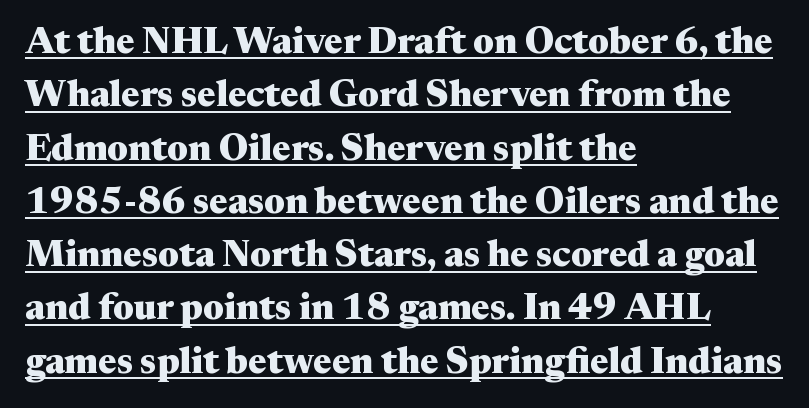
This block has exactly the height ordinary leading produces. There is no visible air inserted between adjacent glyphs. Compared with undecorated copy, this sample adds a rule below the words. Typographic density is high because the face is bold.
